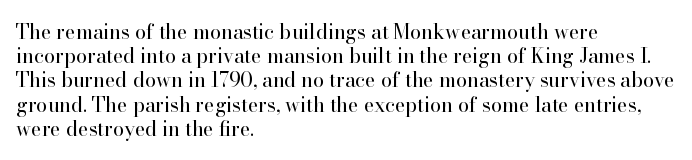
Tall strokes in this sample are plumb rather than angled. Decoration check: the copy has no underline. Words appear dense and cohesive because spacing is normal. The typesetter chose a ragged-right arrangement here.
